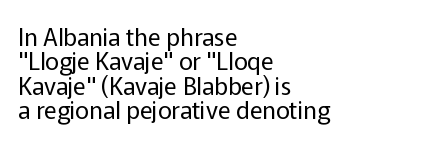
Unlike italic type, these characters show no tilt at all. What's the leading like? Squeezed, with rows nearly overlapping. The weight would be labelled regular, book, light, or lighter still. These lines stack with their left ends in a neat column. The area under the type is left untouched.
